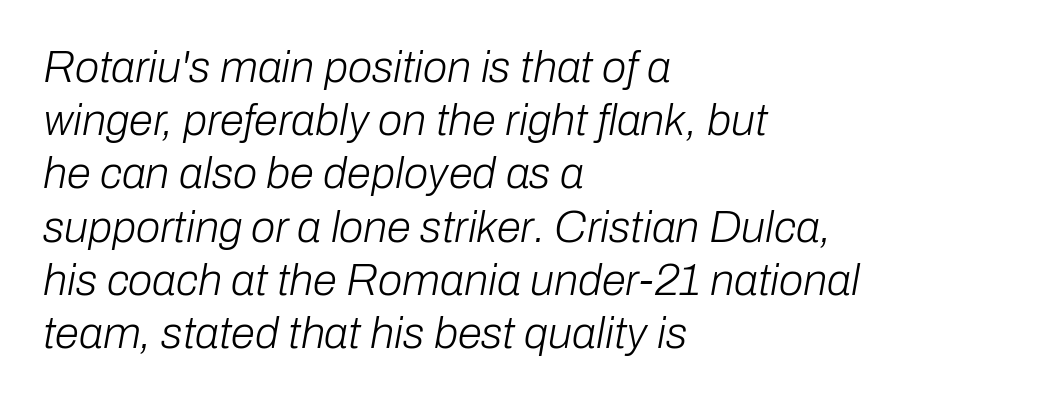
The image shows 44 px light type, italic (leaning right); set left-aligned, line spacing 1.21x, normal letter spacing, not underlined; low stroke contrast and a medium x-height.
